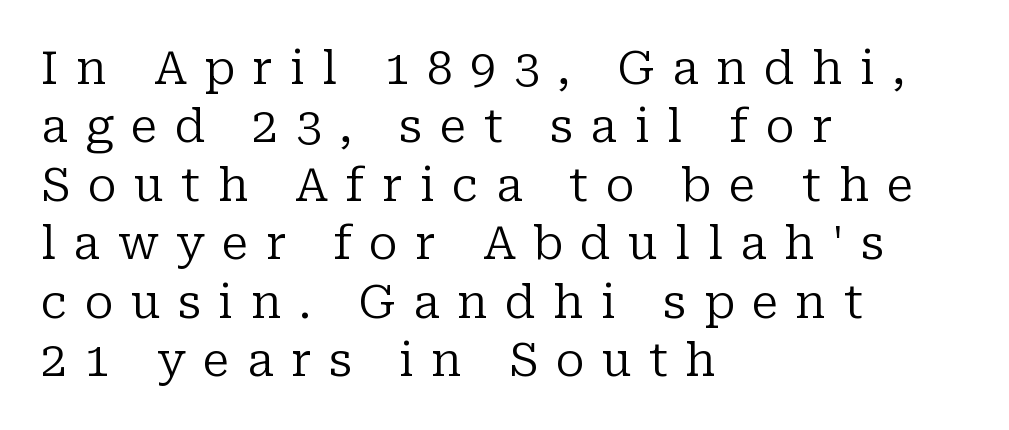
The image shows 46 px regular-weight serif type, upright; set left-aligned, normal line spacing (1.27x), unusually wide letter spacing (+0.38 em), not underlined; low stroke contrast and a medium x-height.
